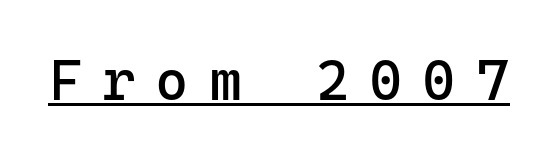
{"serif": "no", "italic": "no", "bold": "no", "weight": "regular", "width": "normal", "stroke_contrast": "low", "x_height": "medium", "underline": "yes", "letter_spacing": "wide", "letter_spacing_em": 0.35, "glyph_px": 57}
